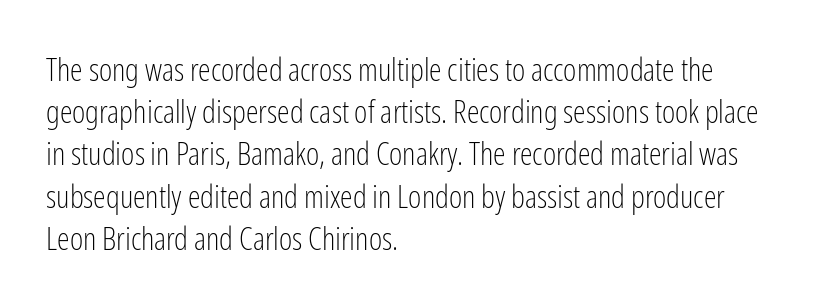
{"serif": "no", "italic": "no", "bold": "no", "weight": "light", "width": "condensed", "stroke_contrast": "low", "x_height": "medium", "monospaced": "no", "underline": "no", "align": "left", "line_spacing": "normal", "line_spacing_ratio": 1.32, "letter_spacing": "normal", "letter_spacing_em": 0.0, "glyph_px": 32}
